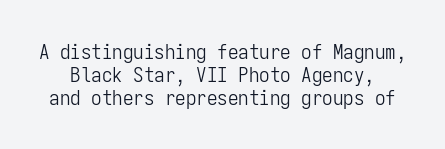
Q: Is the text bold? A: No.
Q: Is the text italic (slanted)? A: No, it is upright.
Q: Is the text underlined? A: No.
Q: Is the spacing between letters normal or unusually wide? A: Normal.
Q: Is the spacing between lines tight, normal or loose? A: Tight.
